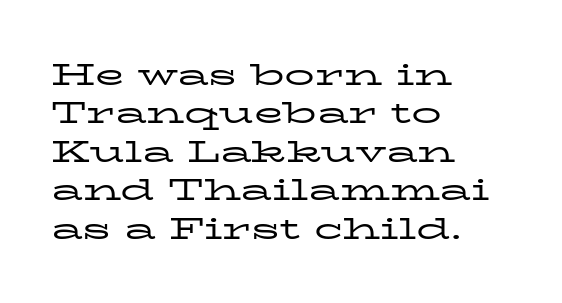
{"serif": "yes", "italic": "no", "bold": "no", "weight": "regular", "width": "wide", "stroke_contrast": "low", "x_height": "medium", "monospaced": "no", "underline": "no", "align": "left", "line_spacing": "normal", "line_spacing_ratio": 1.28, "letter_spacing": "normal", "letter_spacing_em": 0.0, "glyph_px": 30}
